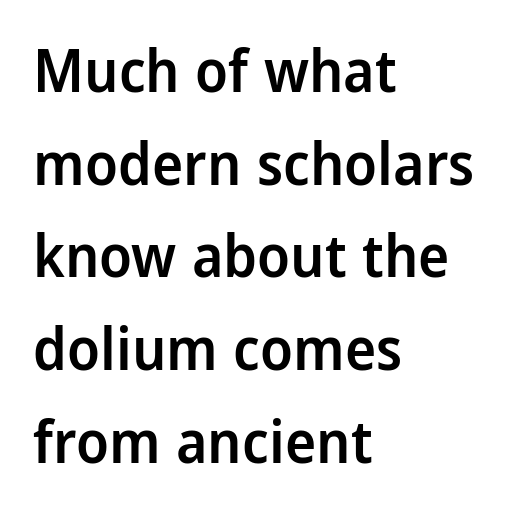
Q: Is the text bold? A: Semi-bold.
Q: Is the text italic (slanted)? A: No, it is upright.
Q: Is the typeface a serif or a sans-serif typeface? A: Sans-serif.
Q: Is the text underlined? A: No.
Q: How is the paragraph aligned? A: Left-aligned.
Q: Is the spacing between letters normal or unusually wide? A: Normal.
Q: Is the spacing between lines tight, normal or loose? A: Normal.
Q: Width (condensed, normal, or wide)? A: Condensed.
Q: Stroke contrast? A: Low.
Q: x-height? A: Large.
Q: Monospaced? A: No.
